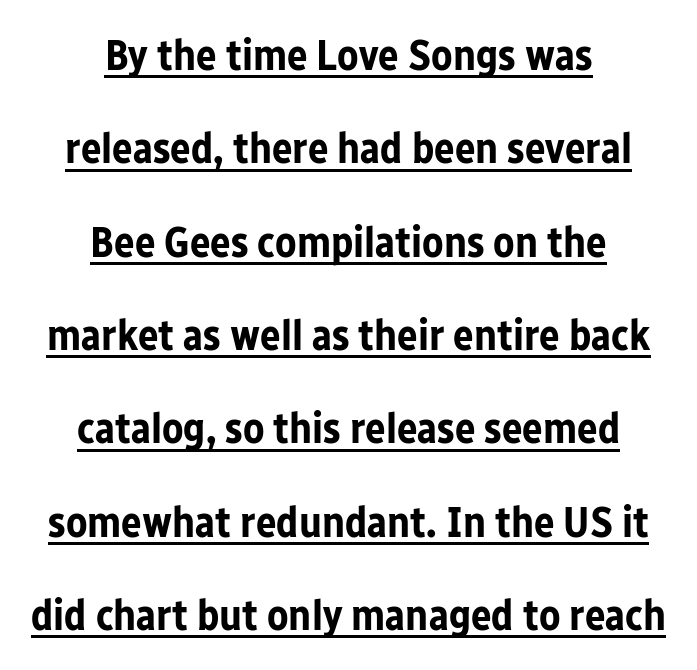
These lines stand farther apart than default settings would place them. Looks like someone drew a line under every word here. These lines are composed in type without serifs. Short and long lines alike share a common midpoint. Honestly, the letter spacing is just normal — you wouldn't notice it.
